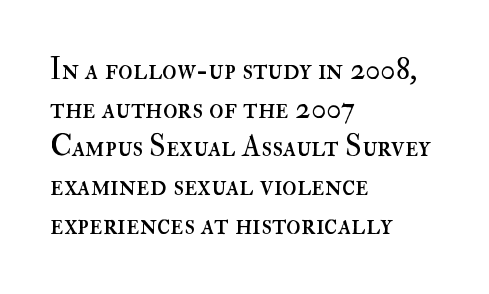
The image shows 30 px regular-weight type, upright; set left-aligned, normal line spacing (1.29x), normal letter spacing, not underlined; high stroke contrast and a small x-height.
